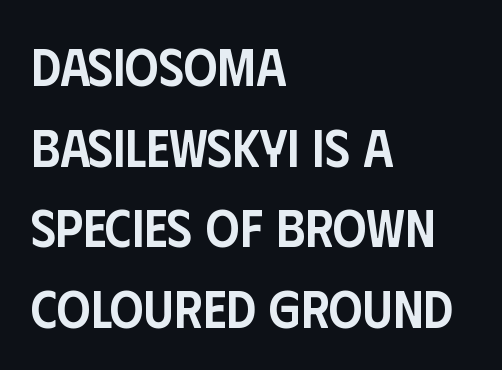
Letters rest on an invisible, unmarked baseline. Short note: letters normally spaced. The letters are semibold — heavier than regular but short of a full bold. Regarding leading, the lines here are spaced in the standard way. In CSS terms this would be text-align: left. Looks like regular typesetting: each glyph gets only the width it needs.
